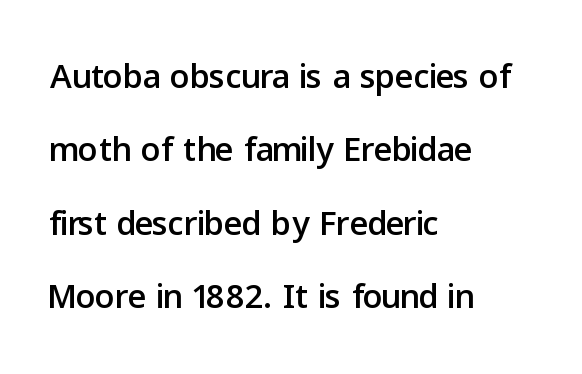
The image shows 49 px sans-serif type, upright; set left-aligned, normal line spacing (1.5x), normal letter spacing, not underlined; low stroke contrast and a medium x-height.
